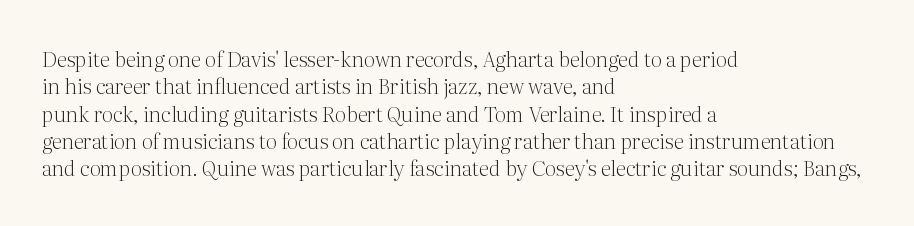
The image shows 21 px text type, upright; set left-aligned, normal line spacing (1.3x), normal letter spacing, not underlined.
